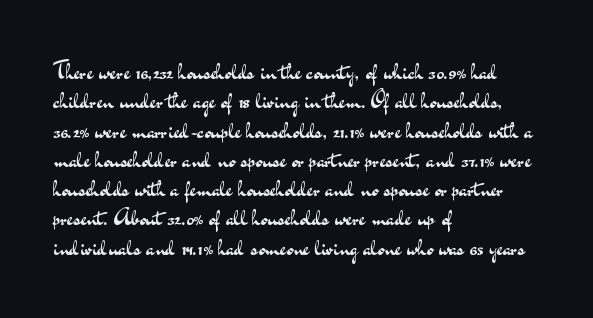
Q: Is the text bold? A: No.
Q: Is the text italic (slanted)? A: Yes.
Q: Is the text underlined? A: No.
Q: How is the paragraph aligned? A: Left-aligned.
Q: Is the spacing between letters normal or unusually wide? A: Normal.
